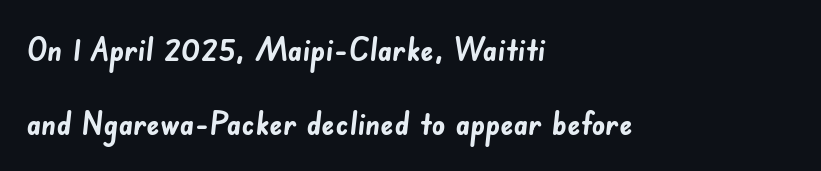
The image shows 33 px semibold sans-serif type; set left-aligned, loose line spacing (2.23x), normal letter spacing, not underlined; low stroke contrast and a small x-height.
